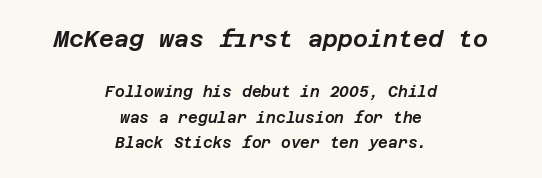
The image shows 23 px text type, italic (leaning right); set centered, normal line spacing (1.7x), normal letter spacing, not underlined; the first (top) block is 1.53x larger.
